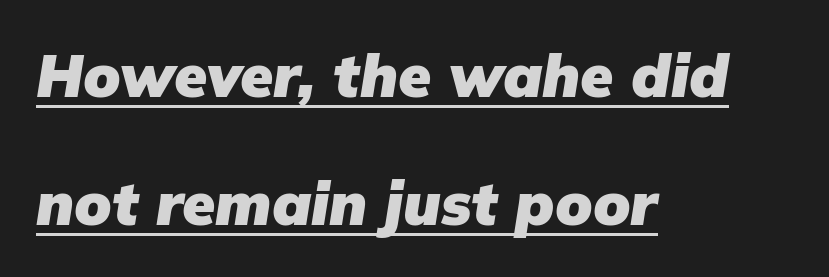
{"serif": "no", "bold": "yes", "weight": "heavy", "width": "normal", "stroke_contrast": "low", "x_height": "medium", "monospaced": "no", "underline": "yes", "align": "left", "line_spacing": "loose", "line_spacing_ratio": 2.14, "letter_spacing": "normal", "letter_spacing_em": 0.0, "glyph_px": 60}
